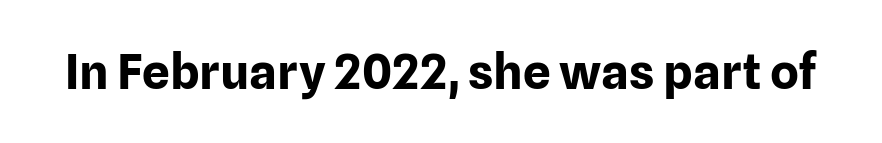
Q: Is the text bold? A: Yes.
Q: Is the text italic (slanted)? A: No, it is upright.
Q: Is the typeface a serif or a sans-serif typeface? A: Sans-serif.
Q: Is the text underlined? A: No.
Q: Is the spacing between letters normal or unusually wide? A: Normal.
Q: Width (condensed, normal, or wide)? A: Normal.
Q: Stroke contrast? A: Low.
Q: x-height? A: Medium.
Q: Monospaced? A: No.
